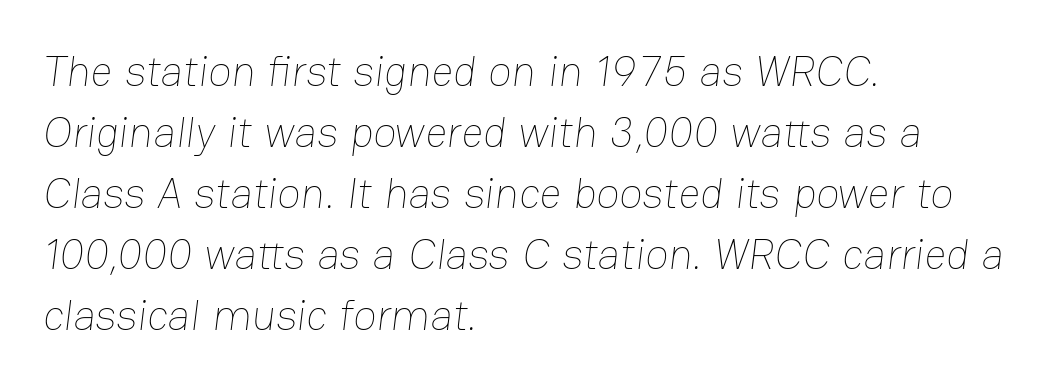
Q: Is the text bold? A: No.
Q: Is the text underlined? A: No.
Q: How is the paragraph aligned? A: Left-aligned.
Q: Is the spacing between letters normal or unusually wide? A: Normal.
Q: Is the spacing between lines tight, normal or loose? A: Normal.
Q: Width (condensed, normal, or wide)? A: Normal.
Q: Stroke contrast? A: Low.
Q: x-height? A: Medium.
Q: Monospaced? A: No.
